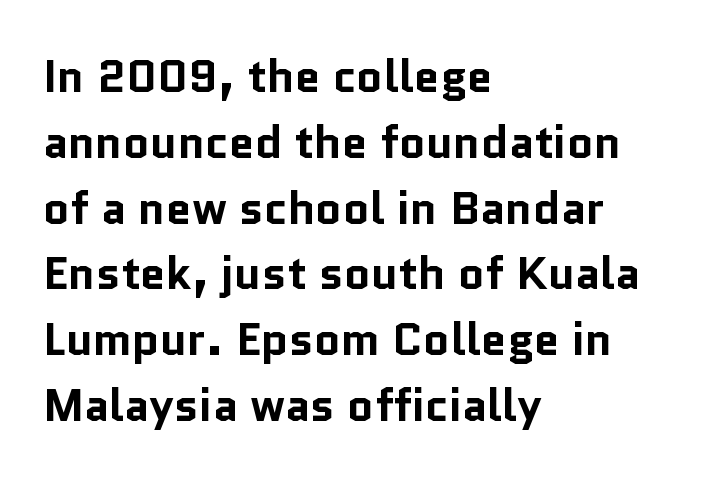
Interline gaps are of average width in this sample. How are the letters spaced? Ordinarily, with no added tracking. The zone under the glyphs is completely vacant. Does the weight exceed regular? Yes, all the way to bold.
